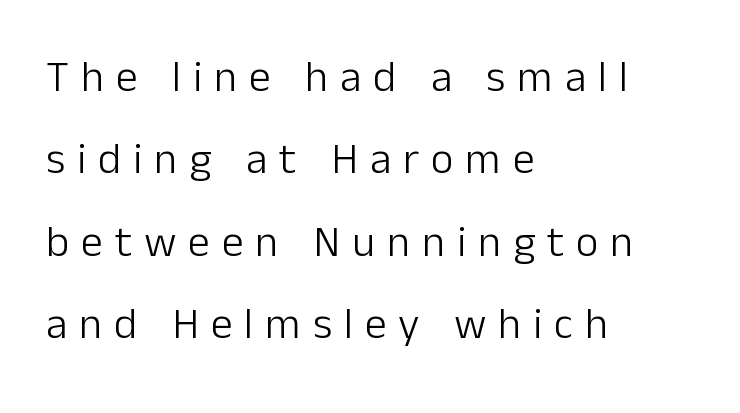
The image shows 44 px light sans-serif type, upright; set left-aligned, line spacing 1.87x, unusually wide letter spacing (+0.27 em), not underlined; low stroke contrast and a medium x-height.
